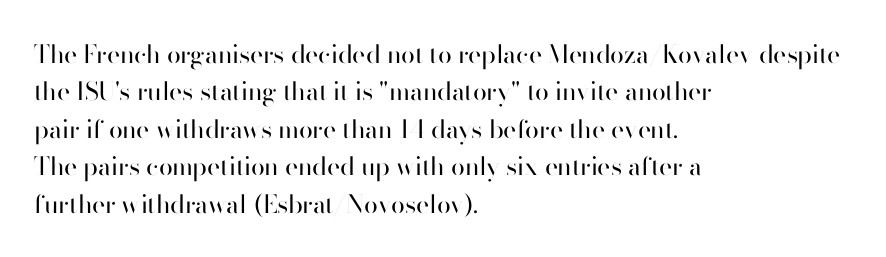
In CSS terms this would be text-align: left. Descenders are the only things crossing below the line. One glance says typical: line gaps are just what's usual. This is the regular roman posture of the typeface.
